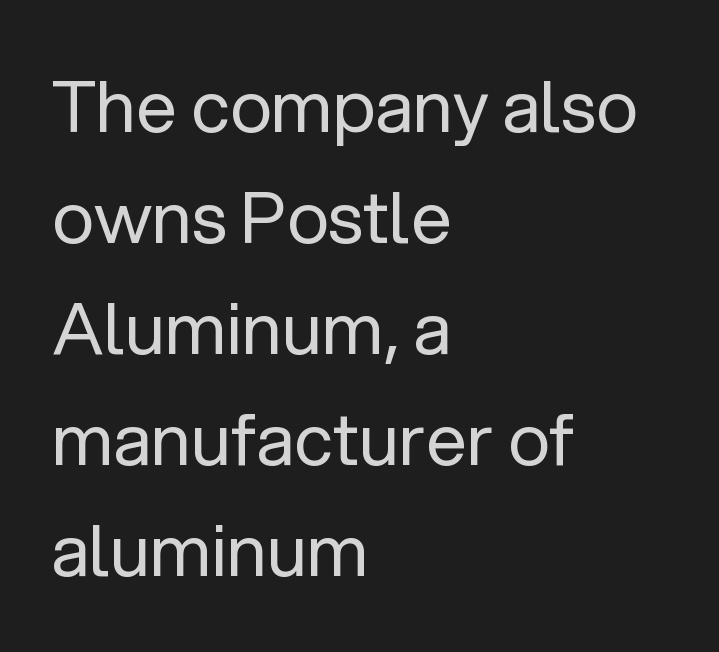
The image shows 72 px regular-weight sans-serif type, upright; set left-aligned, normal line spacing (1.54x), normal letter spacing, not underlined; low stroke contrast and a medium x-height.
